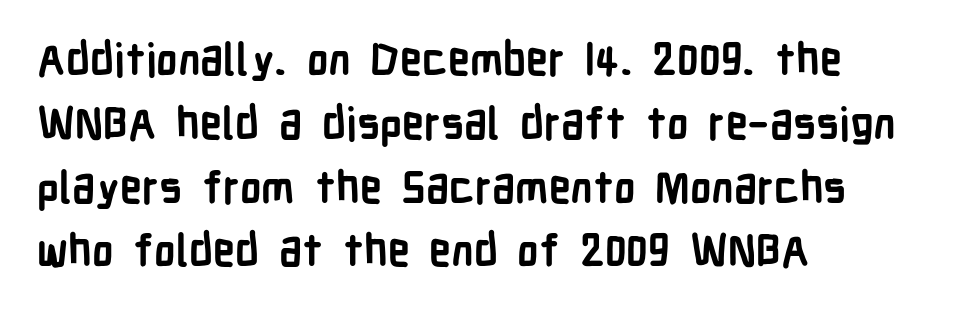
{"serif": "no", "italic": "no", "bold": "yes", "weight": "semibold", "width": "condensed", "stroke_contrast": "low", "x_height": "medium", "monospaced": "no", "underline": "no", "align": "left", "line_spacing": "normal", "line_spacing_ratio": 1.45, "letter_spacing": "normal", "letter_spacing_em": 0.0, "glyph_px": 44}
